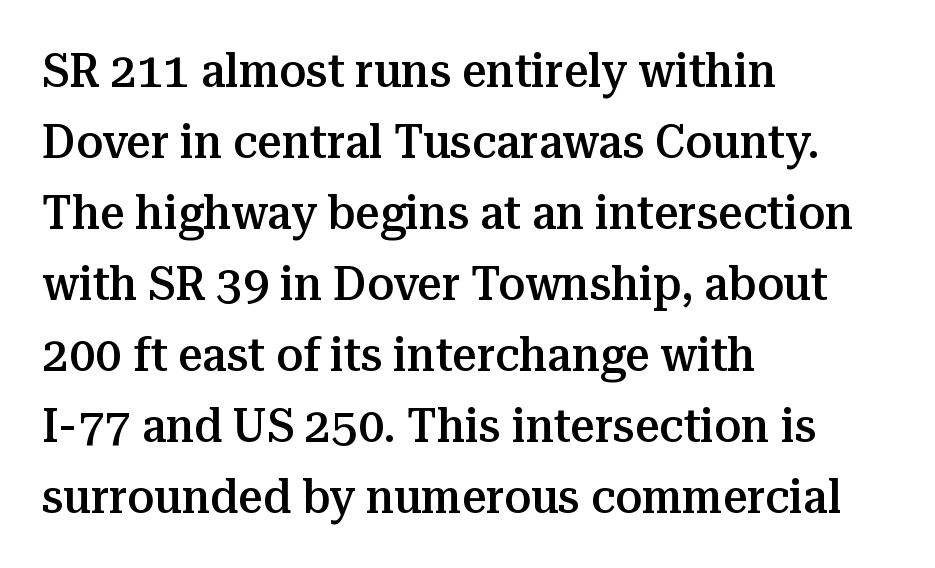
{"serif": "yes", "italic": "no", "bold": "semi", "weight": "semibold", "width": "normal", "stroke_contrast": "medium", "x_height": "medium", "monospaced": "no", "underline": "no", "align": "left", "line_spacing": "normal", "line_spacing_ratio": 1.48, "letter_spacing": "normal", "letter_spacing_em": 0.0, "glyph_px": 48}
